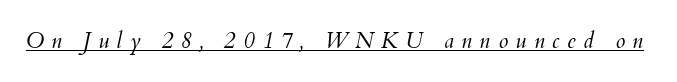
Q: Is the text bold? A: No.
Q: Is the text italic (slanted)? A: Yes, it leans right by about 12 degrees.
Q: Is the text underlined? A: Yes.
Q: Is the spacing between letters normal or unusually wide? A: Unusually wide.
